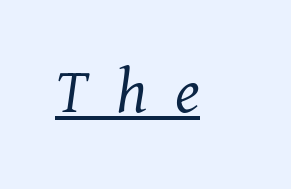
The rendering uses natural spacing where letterforms have individual widths. Summary of weight: not heavy and not bold. Look at the tracking — it's clearly loosened, letters drifting apart. The rendered words wear a rule along their underside. When letters slant like this, we call the style italic.
